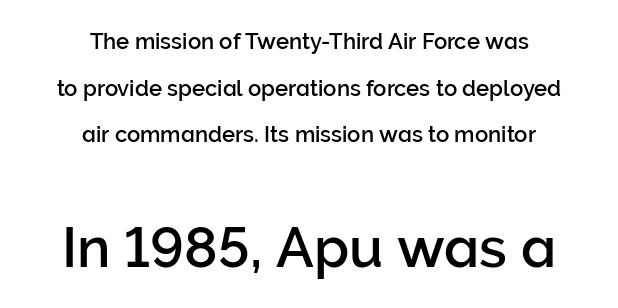
These lines were composed using upright roman letters. The tracking reads as untouched default to a designer's eye. The passage shown is typed in a proportional face where columns would drift. Bigger letters appear in the bottom chunk; the top chunk is reduced.
